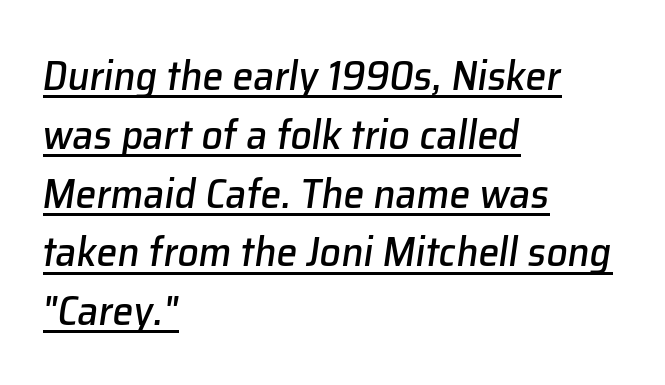
Vertical spacing — default. All the whitespace from short lines collects on the right. Here the designer chose a conventional face with non-uniform glyph widths. Slant detected: the letters are inclined. You could call the tracking neutral — neither tight nor loose. This rendering features underlined lettering.
